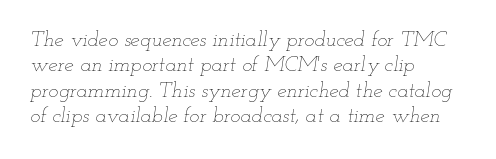
{"italic": "yes", "lean": "right", "slant_degrees": 12, "bold": "no", "underline": "no", "align": "left", "line_spacing_ratio": 1.21, "letter_spacing": "normal", "letter_spacing_em": 0.0, "glyph_px": 21}
